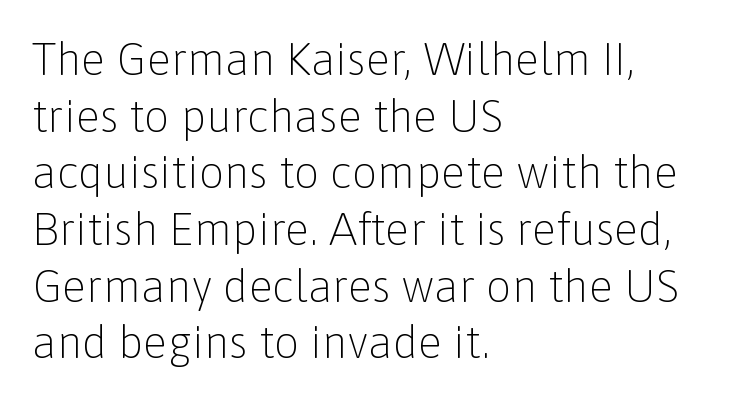
{"serif": "no", "italic": "no", "bold": "no", "weight": "light", "width": "normal", "stroke_contrast": "low", "x_height": "medium", "monospaced": "no", "underline": "no", "align": "left", "line_spacing": "normal", "line_spacing_ratio": 1.26, "letter_spacing": "normal", "letter_spacing_em": 0.0, "glyph_px": 45}
